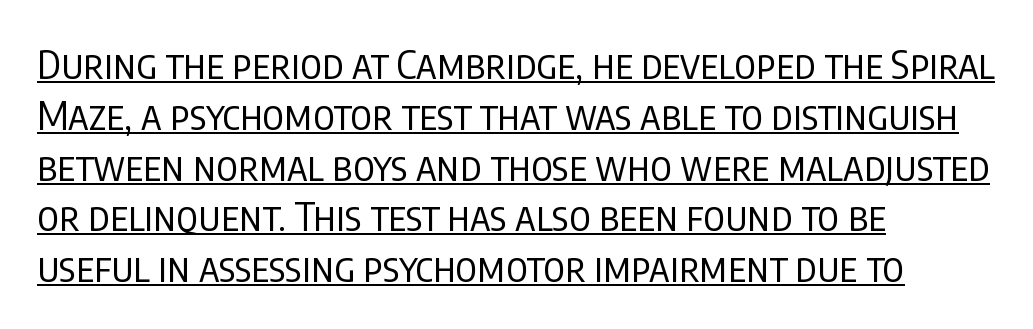
{"serif": "no", "italic": "no", "bold": "no", "weight": "regular", "width": "condensed", "stroke_contrast": "low", "x_height": "large", "monospaced": "no", "underline": "yes", "align": "left", "line_spacing": "normal", "line_spacing_ratio": 1.27, "letter_spacing": "normal", "letter_spacing_em": 0.0, "glyph_px": 40}
